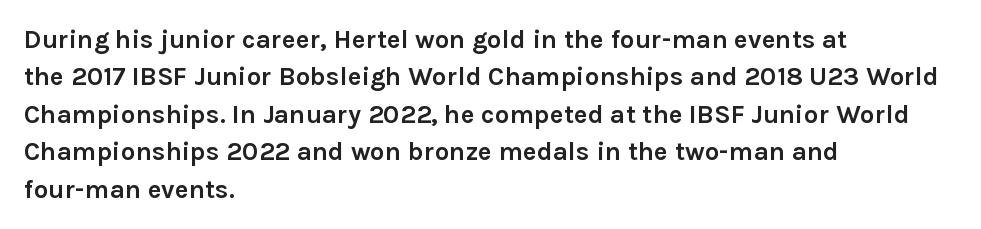
Q: Is the text bold? A: Yes.
Q: Is the text italic (slanted)? A: No, it is upright.
Q: Is the text underlined? A: No.
Q: How is the paragraph aligned? A: Left-aligned.
Q: Is the spacing between letters normal or unusually wide? A: Normal.
Q: Is the spacing between lines tight, normal or loose? A: Normal.
